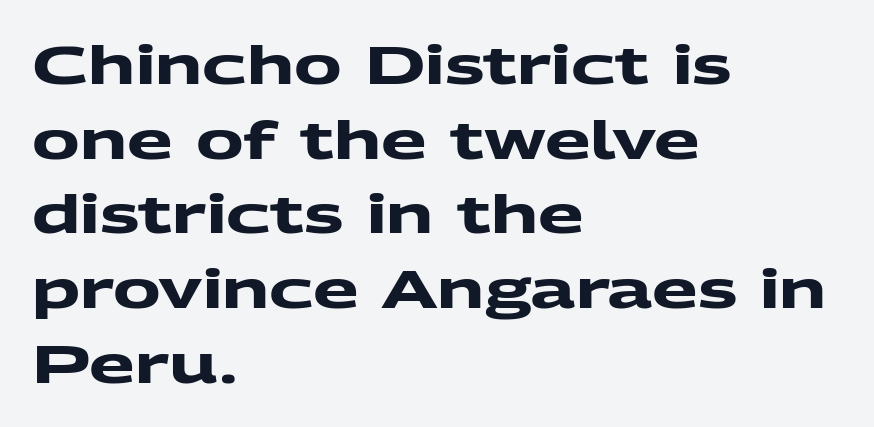
The passage shown is emphatically bold. Clear beneath every line of the passage. Letterform terminals end flat and unadorned throughout the passage. Teacher's note: observe the even left margin — that is flush-left alignment. The letters advance in unequal steps, a hallmark of proportional type. These lines keep a tight, regular rhythm from letter to letter.
